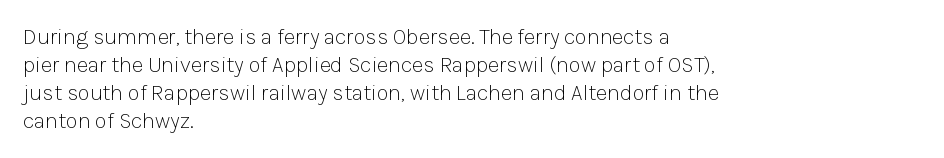
Normally led — the rows are evenly, conventionally spaced. Underlining? Definitely not there. The axis of the letterforms is exactly vertical. The passage is arranged the way most books set body copy — flush left. Default kerning and tracking; the words read as compact shapes.
